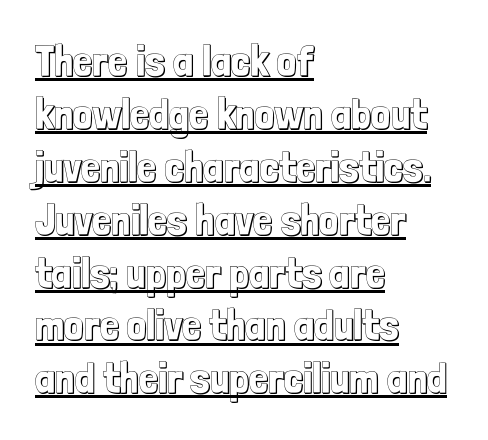
Here the glyphs are tracked normally, forming tight word shapes. The type sits square on the baseline with zero lean. Beneath each row of characters lies a ruled line. Caption: multi-line text, flush left, ragged right.
